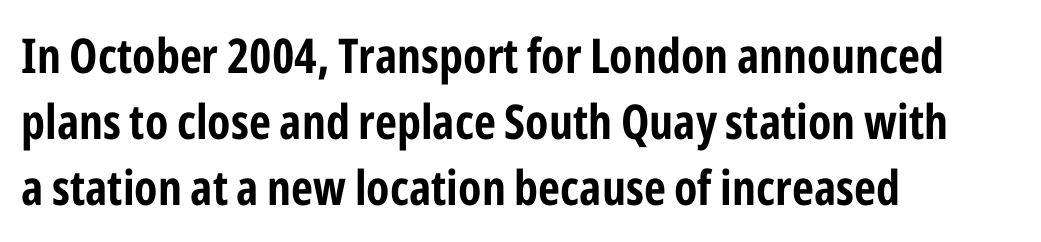
{"serif": "no", "italic": "no", "bold": "yes", "weight": "bold", "width": "condensed", "stroke_contrast": "low", "x_height": "medium", "monospaced": "no", "underline": "no", "align": "left", "line_spacing": "normal", "line_spacing_ratio": 1.38, "letter_spacing": "normal", "letter_spacing_em": 0.0, "glyph_px": 48}
